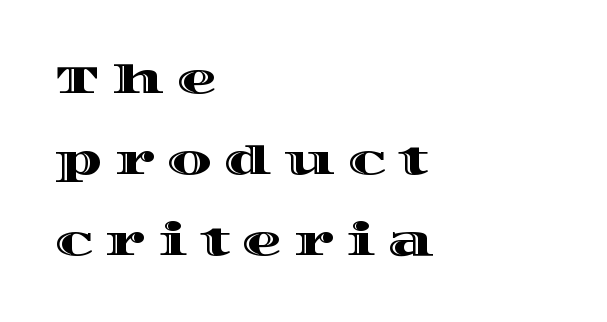
The image shows 40 px wide type, upright; set left-aligned, loose line spacing (2.02x), unusually wide letter spacing (+0.31 em), not underlined; a large x-height.
